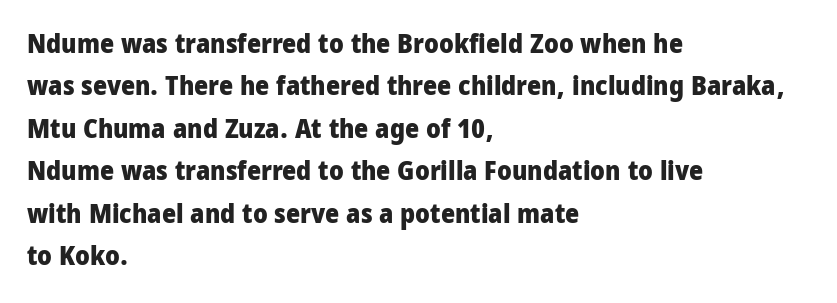
The axis of the letterforms is exactly vertical. The passage is arranged the way most books set body copy — flush left. Beneath every word, the page is bare. Summary of weight: heavy, a full bold. In terms of leading, this rendering sits right in the middle.
